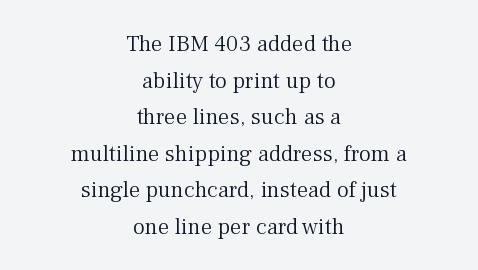
The image shows 23 px text type, upright; set centered, normal line spacing (1.59x), normal letter spacing, not underlined.
